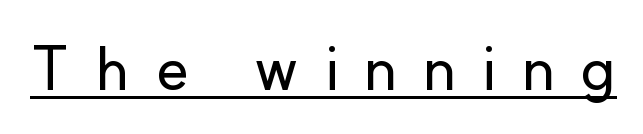
The image shows 63 px sans-serif type, upright; set unusually wide letter spacing (+0.39 em), underlined; low stroke contrast and a small x-height.
